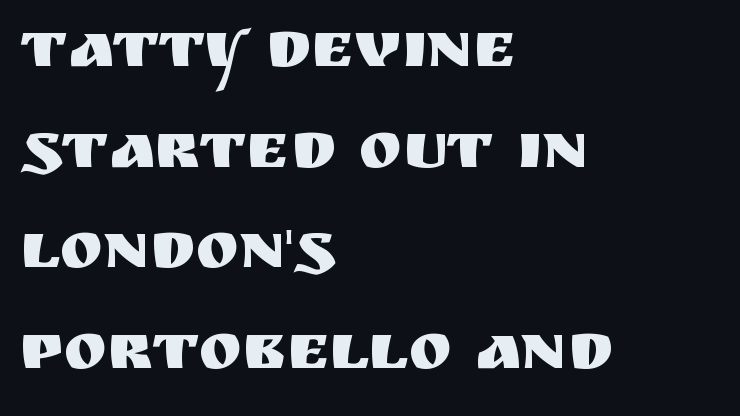
{"serif": "no", "italic": "no", "width": "normal", "stroke_contrast": "medium", "x_height": "large", "monospaced": "no", "underline": "no", "align": "left", "line_spacing": "normal", "line_spacing_ratio": 1.55, "letter_spacing": "normal", "letter_spacing_em": 0.0, "glyph_px": 65}
